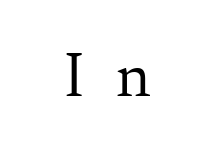
The image shows 63 px regular-weight serif type, upright; set unusually wide letter spacing (+0.5 em), not underlined; medium stroke contrast and a small x-height.
